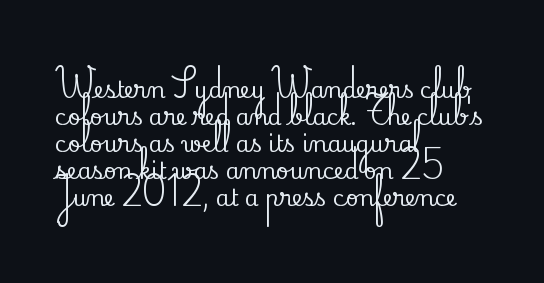
The horizontal fit of the characters is conventional and even. The typesetter chose a ragged-right arrangement here. Upright lettering throughout. The specimen omits any rule beneath the text block's lines.
